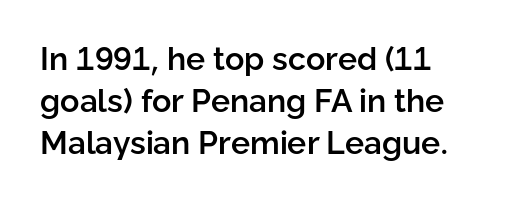
Q: Is the text bold? A: Semi-bold.
Q: Is the text italic (slanted)? A: No, it is upright.
Q: Is the typeface a serif or a sans-serif typeface? A: Sans-serif.
Q: Is the text underlined? A: No.
Q: How is the paragraph aligned? A: Left-aligned.
Q: Is the spacing between letters normal or unusually wide? A: Normal.
Q: Is the spacing between lines tight, normal or loose? A: Normal.
Q: Width (condensed, normal, or wide)? A: Normal.
Q: Stroke contrast? A: Low.
Q: x-height? A: Medium.
Q: Monospaced? A: No.
